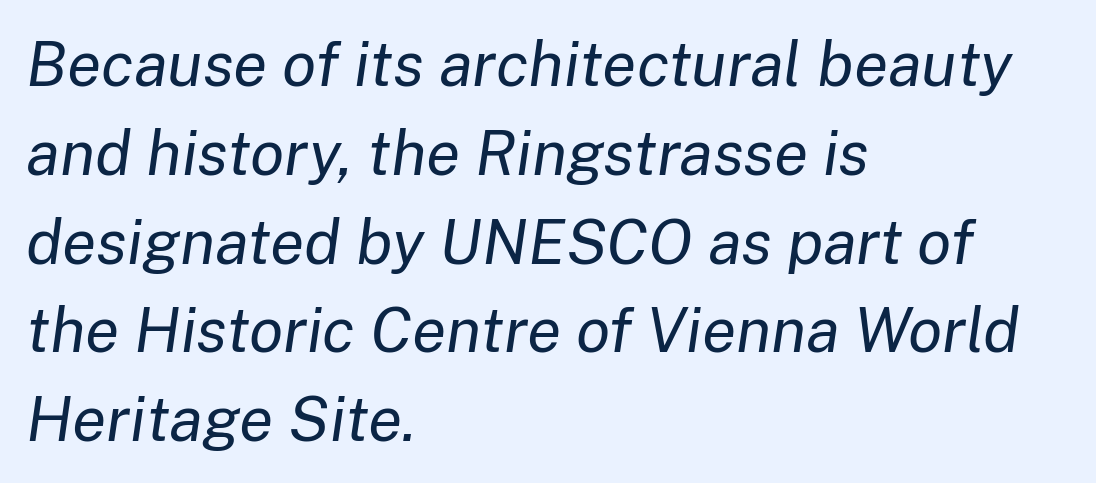
Q: Is the text bold? A: No.
Q: Is the text italic (slanted)? A: Yes, it leans right by about 8 degrees.
Q: Is the text underlined? A: No.
Q: How is the paragraph aligned? A: Left-aligned.
Q: Is the spacing between letters normal or unusually wide? A: Normal.
Q: Is the spacing between lines tight, normal or loose? A: Normal.
Q: Width (condensed, normal, or wide)? A: Normal.
Q: Stroke contrast? A: Low.
Q: x-height? A: Medium.
Q: Monospaced? A: No.
